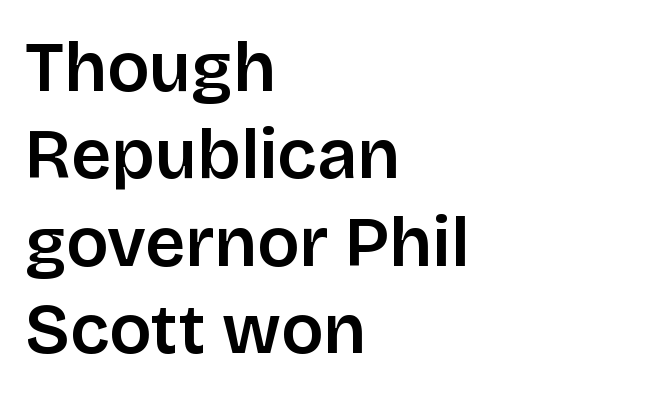
This sample keeps an unexceptional amount of space between lines. The glyphs are unaccompanied by any horizontal stroke below them. A typesetter would call this zero additional tracking. Posture: straight, roman, zero tilt. Horizontally, the lines are justified to the leading edge only.
